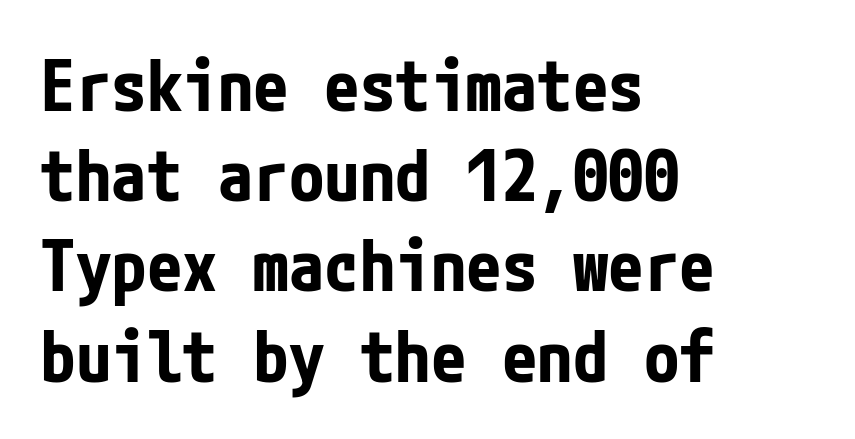
The image shows 71 px bold, condensed sans-serif type, upright; set left-aligned, normal line spacing (1.27x), normal letter spacing, not underlined; low stroke contrast and a medium x-height.
